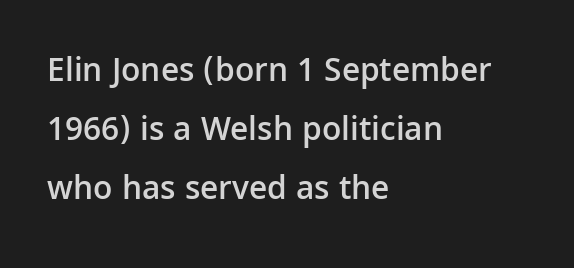
The image shows 34 px semibold sans-serif type, upright; set left-aligned, line spacing 1.74x, normal letter spacing, not underlined; low stroke contrast and a medium x-height.
